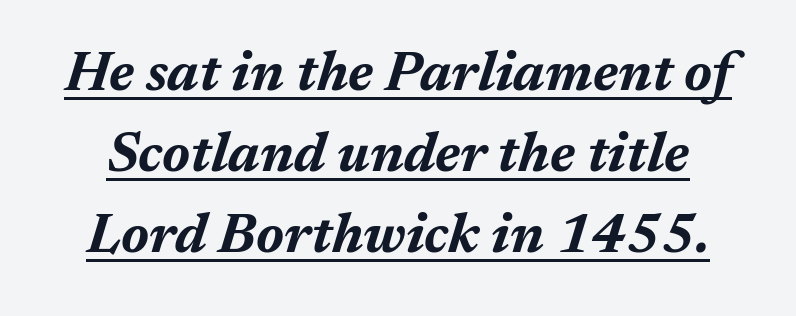
{"italic": "yes", "lean": "right", "slant_degrees": 17, "bold": "yes", "weight": "bold", "width": "normal", "stroke_contrast": "medium", "x_height": "medium", "monospaced": "no", "underline": "yes", "line_spacing": "normal", "line_spacing_ratio": 1.47, "letter_spacing": "normal", "letter_spacing_em": 0.0, "glyph_px": 55}
